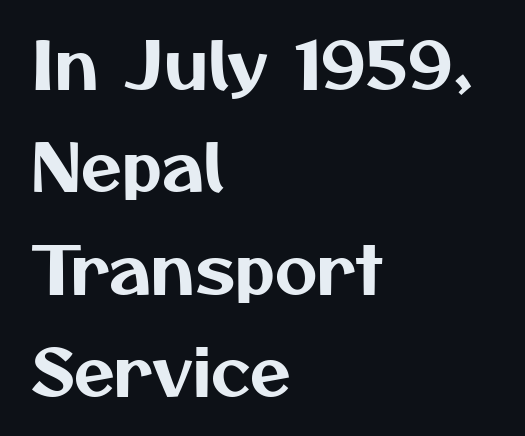
The image shows 66 px sans-serif type; set left-aligned, normal line spacing (1.55x), normal letter spacing, not underlined; medium stroke contrast and a medium x-height.
